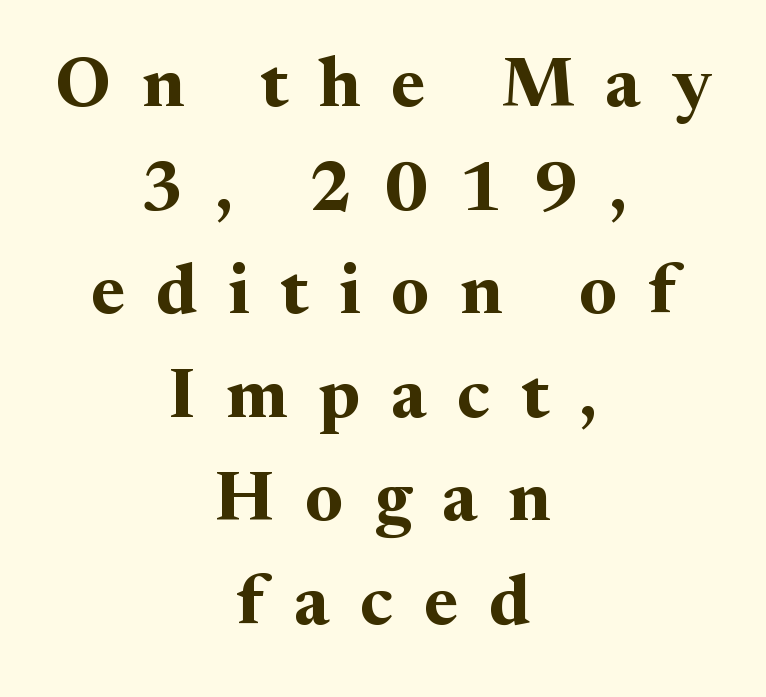
The image shows 70 px bold serif type, upright; set centered, normal line spacing (1.48x), unusually wide letter spacing (+0.44 em), not underlined; medium stroke contrast and a medium x-height.
